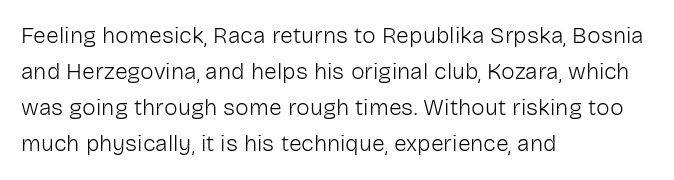
Q: Is the text bold? A: No.
Q: Is the text italic (slanted)? A: No, it is upright.
Q: Is the text underlined? A: No.
Q: How is the paragraph aligned? A: Left-aligned.
Q: Is the spacing between letters normal or unusually wide? A: Normal.
Q: Is the spacing between lines tight, normal or loose? A: Normal.
